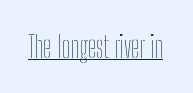
{"italic": "no", "bold": "no", "weight": "thin", "width": "condensed", "stroke_contrast": "low", "x_height": "medium", "monospaced": "no", "underline": "yes", "letter_spacing": "normal", "letter_spacing_em": 0.0, "glyph_px": 30}
